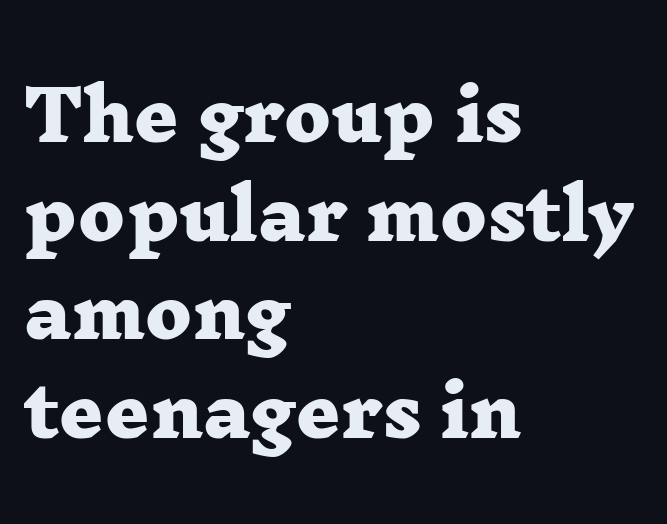
{"serif": "yes", "bold": "yes", "weight": "heavy", "width": "wide", "stroke_contrast": "low", "x_height": "medium", "monospaced": "no", "underline": "no", "align": "left", "line_spacing": "normal", "line_spacing_ratio": 1.43, "letter_spacing": "normal", "letter_spacing_em": 0.0, "glyph_px": 69}
